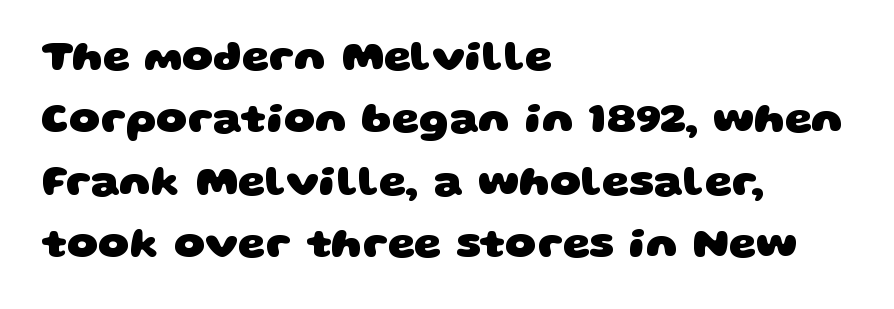
{"serif": "no", "bold": "yes", "weight": "heavy", "width": "wide", "stroke_contrast": "low", "x_height": "large", "monospaced": "no", "underline": "no", "align": "left", "line_spacing": "normal", "line_spacing_ratio": 1.45, "letter_spacing": "normal", "letter_spacing_em": 0.0, "glyph_px": 43}
